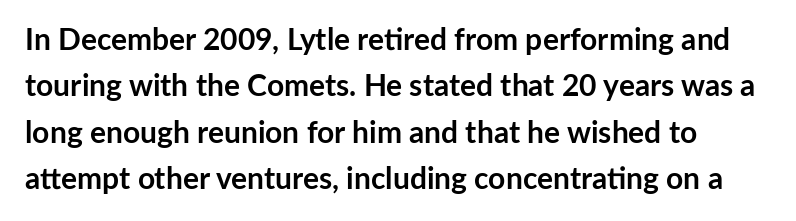
The image shows 30 px semibold sans-serif type, upright; set normal line spacing (1.55x), normal letter spacing, not underlined; low stroke contrast and a medium x-height.
